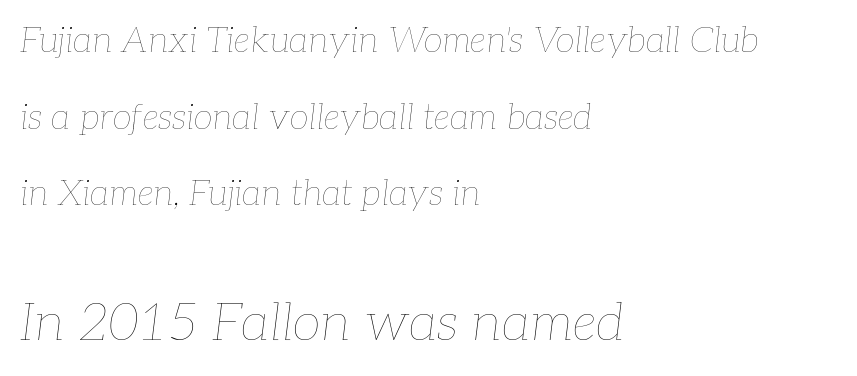
One glance says open: line gaps are wider than usual. Quick note: underline off. A typesetter would call this zero additional tracking. Do the characters align in a grid? No, the font is proportional. Yep, that's italic — everything's leaning.
